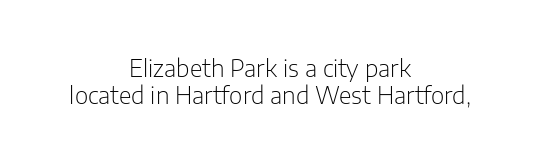
Is the type heavy? It reads as light-to-regular instead. The zone under the glyphs is completely vacant. Is the letter spacing exaggerated? No — it looks like the ordinary default. Visually the block forms a symmetrical silhouette, jagged on both flanks.
